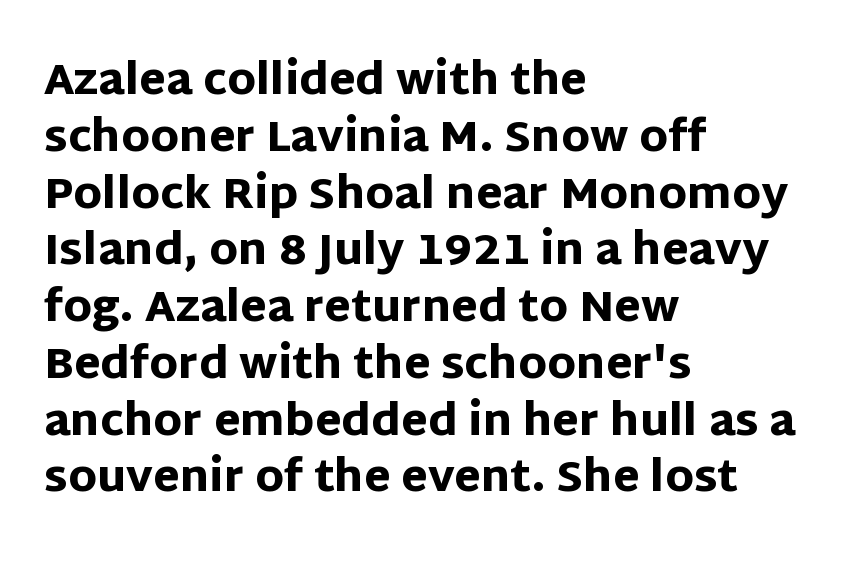
Where is the straight margin? On the left. These words are printed bold, with thick strokes throughout. A sans-serif font was chosen for this passage. Normally led — the rows are evenly, conventionally spaced. Characters remain perfectly vertical along every line. Plain, unruled lines of type.
